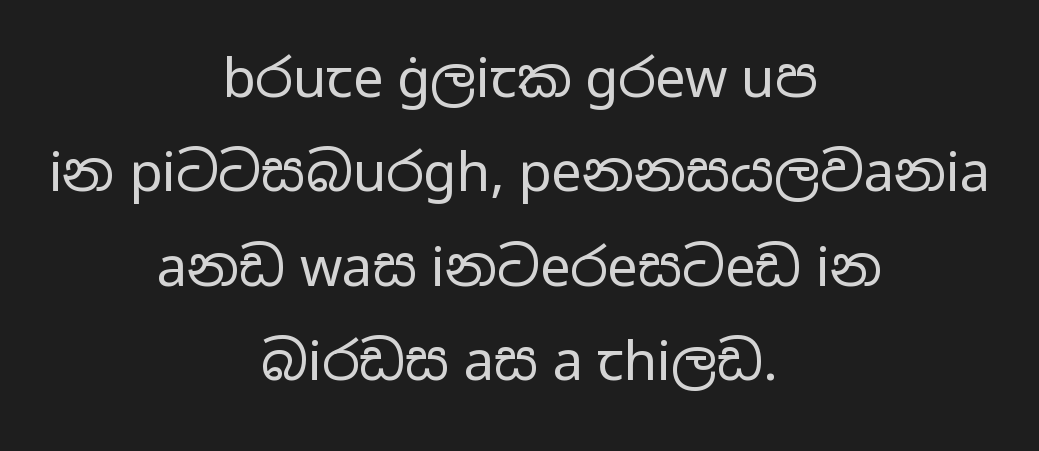
Q: Is the text bold? A: No.
Q: Is the text italic (slanted)? A: No, it is upright.
Q: Is the typeface a serif or a sans-serif typeface? A: Sans-serif.
Q: Is the text underlined? A: No.
Q: How is the paragraph aligned? A: Centered.
Q: Is the spacing between letters normal or unusually wide? A: Normal.
Q: Width (condensed, normal, or wide)? A: Wide.
Q: Stroke contrast? A: Low.
Q: x-height? A: Medium.
Q: Monospaced? A: No.
